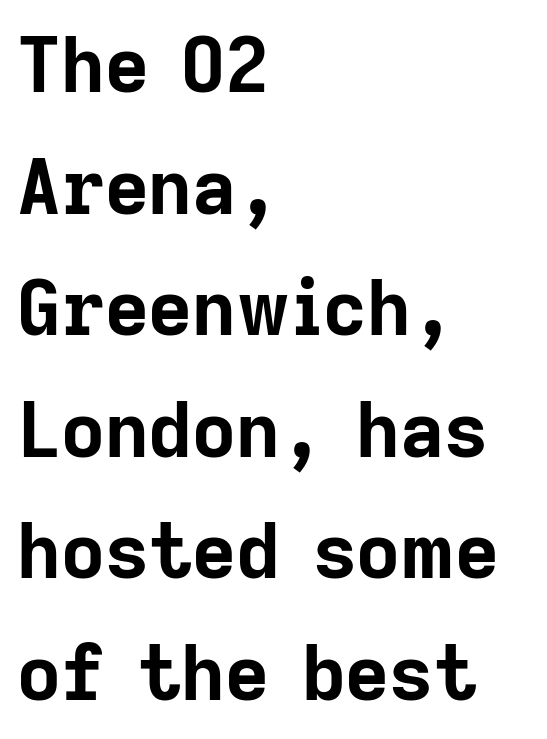
Is the letter spacing exaggerated? No — it looks like the ordinary default. Is this a sans? Yes — the strokes have no serifs. Check the space under the baseline: it is left empty. Style check: upright.
